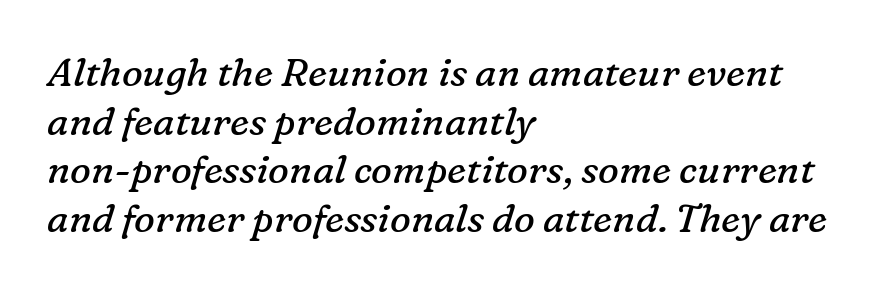
Think of a printed novel: that variable character pitch is what you see here. The face used here has a pronounced slope to its letters. Little horizontal feet cap the strokes, marking this as serif type. Letters rest on an invisible, unmarked baseline.
